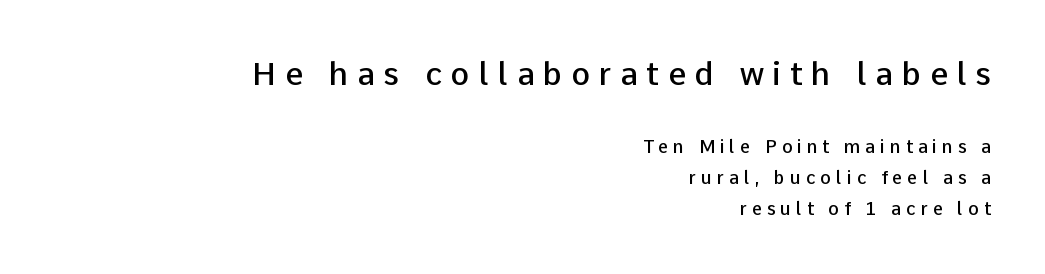
{"serif": "no", "italic": "no", "bold": "semi", "weight": "semibold", "width": "normal", "stroke_contrast": "low", "x_height": "medium", "monospaced": "no", "underline": "no", "align": "right", "line_spacing_ratio": 1.72, "letter_spacing": "wide", "letter_spacing_em": 0.27, "larger_block": "first", "size_ratio": 1.78, "glyph_px": 32}
